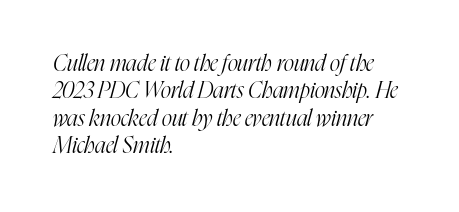
These lines are set flush left with a ragged right edge. Observe the ordinary spacing: letters are neighbours, not strangers. Rows of type keep a routine distance in the vertical direction. Type without underlining. It's the slanting kind of type.
